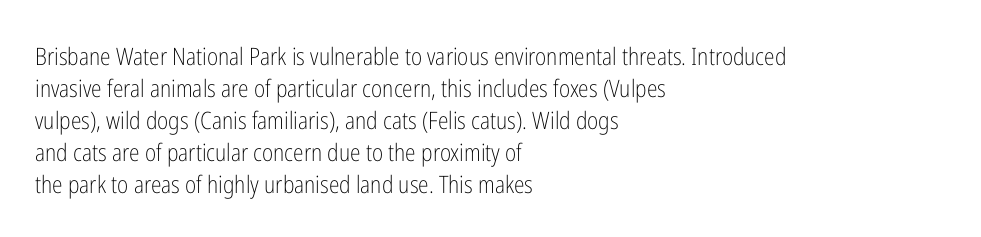
Q: Is the text bold? A: No.
Q: Is the text italic (slanted)? A: No, it is upright.
Q: Is the text underlined? A: No.
Q: How is the paragraph aligned? A: Left-aligned.
Q: Is the spacing between letters normal or unusually wide? A: Normal.
Q: Is the spacing between lines tight, normal or loose? A: Normal.
